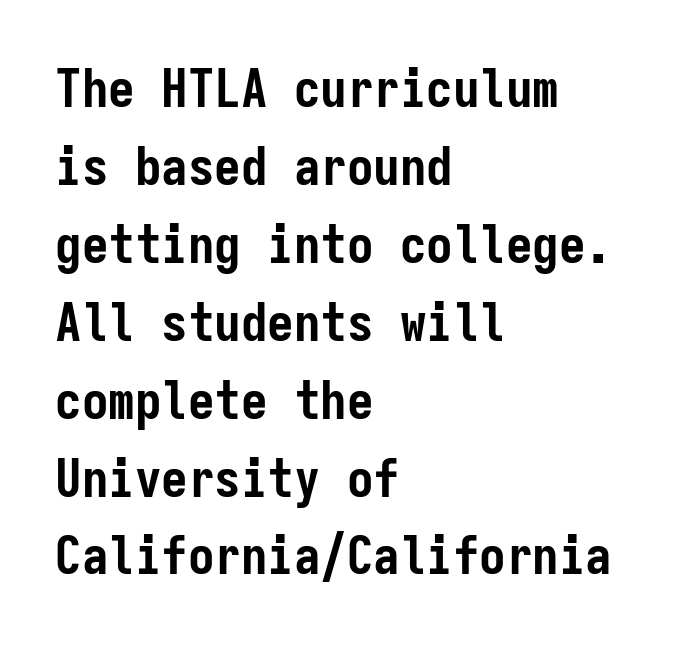
The image shows 53 px semibold, condensed sans-serif type, upright, monospaced; set left-aligned, normal line spacing (1.47x), normal letter spacing, not underlined; low stroke contrast and a medium x-height.
